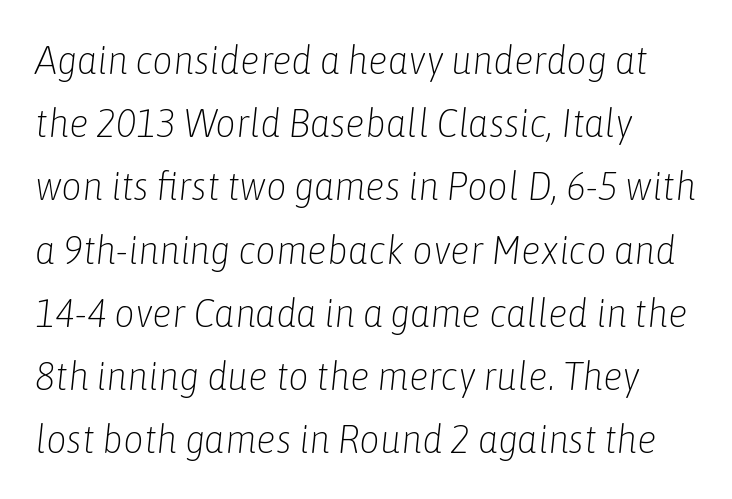
The image shows 40 px light, condensed type, italic (leaning right); set normal line spacing (1.58x), normal letter spacing, not underlined; low stroke contrast and a medium x-height.
